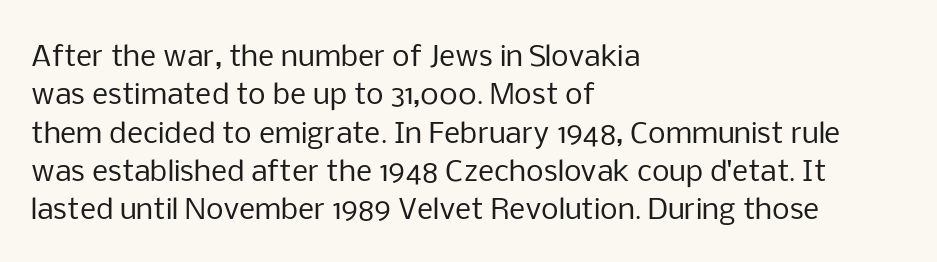
The image shows 28 px regular-weight sans-serif type, upright; set left-aligned, normal line spacing (1.37x), normal letter spacing, not underlined; low stroke contrast and a medium x-height.
